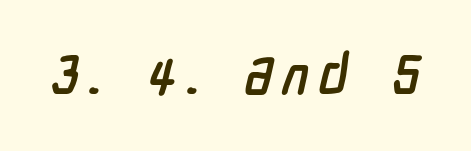
The image shows 55 px semibold, condensed sans-serif type; set not underlined; low stroke contrast and a medium x-height.
